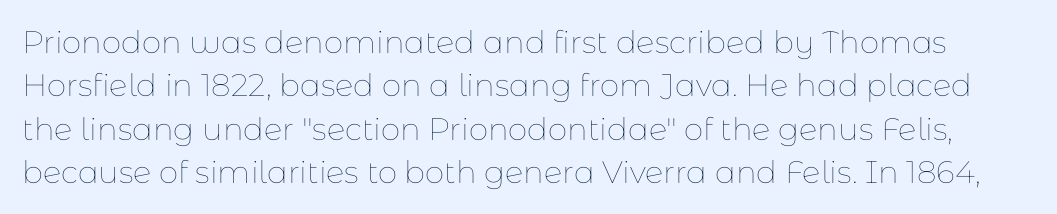
The image shows 31 px thin type, upright; set normal line spacing (1.4x), normal letter spacing, not underlined; low stroke contrast and a medium x-height.
